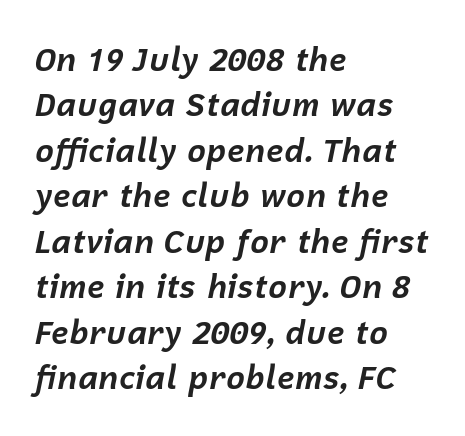
A typesetter would call this proportional, since set widths differ per character. Inter-character spacing is left at the font's built-in metrics. Bold? Absolutely — the strokes are thick and heavy. Reading down the column, the eye jumps a familiar distance to each next line.
